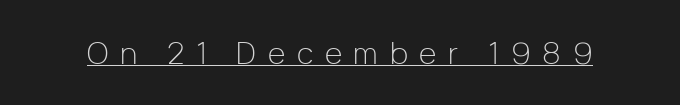
The rendering uses the underline text-decoration. Observe the absence of serifs on each vertical stroke in this sample. The passage shown is not bold in any degree. Ascenders rise straight up at ninety degrees. These lines are rendered in a variable-pitch font.
